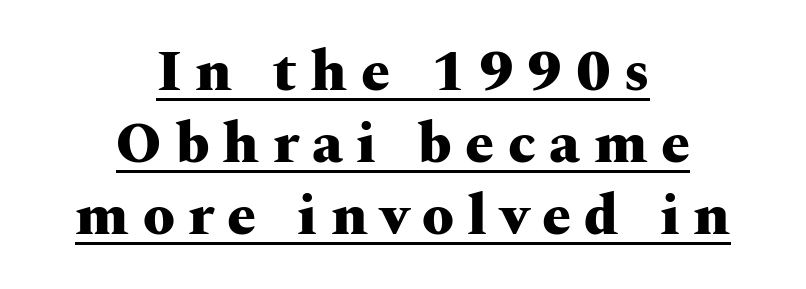
I'd describe the lettering as bold — thick and assertive. Type style note: has serifs. Ascenders rise straight up at ninety degrees. This sample has the flowing, uneven cadence of proportional lettering. The gaps between neighbouring characters are conspicuously large. Beneath each row of characters lies a ruled line.
